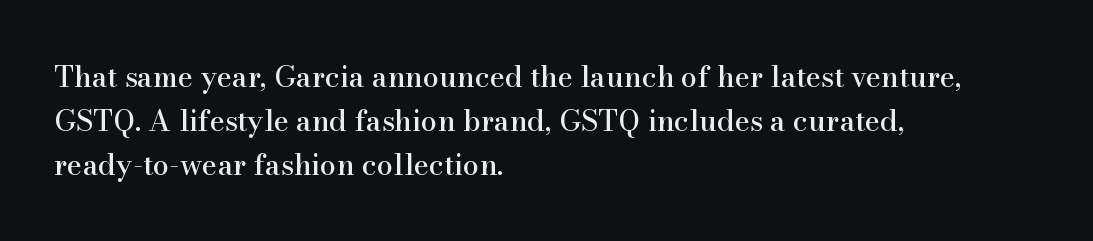
Decoration check: the copy has no underline. No extra tracking has been applied to these lines. The rows are spaced the way most documents space them. Letterform terminals end in serifs throughout the passage.
